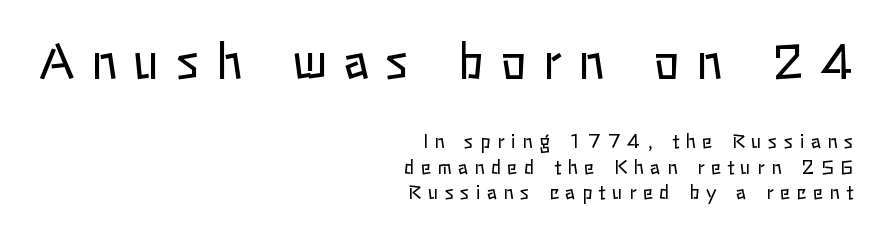
Varying glyph widths throughout — classic text-font behaviour. Does the copy run flush right? Yes — the right margin is perfectly even. Posture: straight, roman, zero tilt. Letters rest on an invisible, unmarked baseline. Regarding leading, the lines here are spaced in the standard way. Block one is the big one; block two sits smaller underneath.
